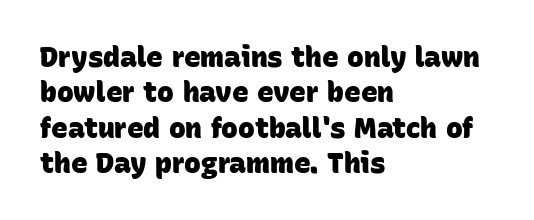
Q: Is the text bold? A: Yes.
Q: Is the typeface a serif or a sans-serif typeface? A: Sans-serif.
Q: Is the text underlined? A: No.
Q: How is the paragraph aligned? A: Left-aligned.
Q: Is the spacing between letters normal or unusually wide? A: Normal.
Q: Is the spacing between lines tight, normal or loose? A: Normal.
Q: Width (condensed, normal, or wide)? A: Normal.
Q: Stroke contrast? A: Low.
Q: x-height? A: Large.
Q: Monospaced? A: No.
